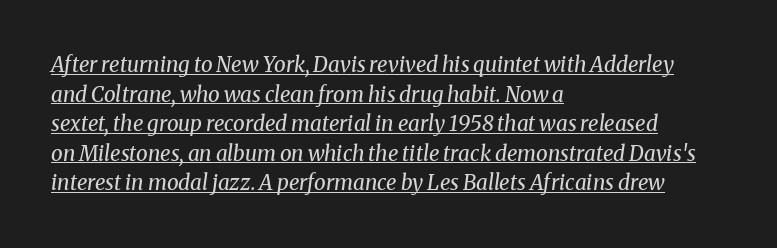
The image shows 21 px text type, italic (leaning right); set left-aligned, normal line spacing (1.41x), normal letter spacing, underlined.
